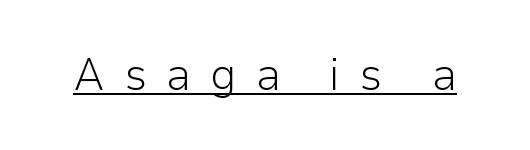
Q: Is the text bold? A: No.
Q: Is the text italic (slanted)? A: No, it is upright.
Q: Is the typeface a serif or a sans-serif typeface? A: Sans-serif.
Q: Is the text underlined? A: Yes.
Q: Is the spacing between letters normal or unusually wide? A: Unusually wide.
Q: Width (condensed, normal, or wide)? A: Normal.
Q: Stroke contrast? A: Low.
Q: x-height? A: Medium.
Q: Monospaced? A: No.
